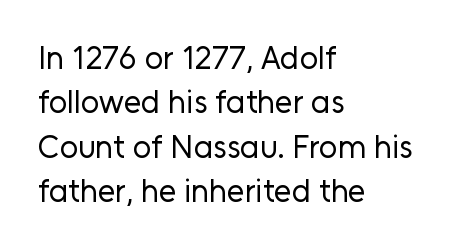
Line starts are locked; line ends wander. How are the letters spaced? Ordinarily, with no added tracking. On a weight scale, this lands at 450 or below. Upright lettering throughout. Are there feet on the stems? There aren't — it's a sans.
